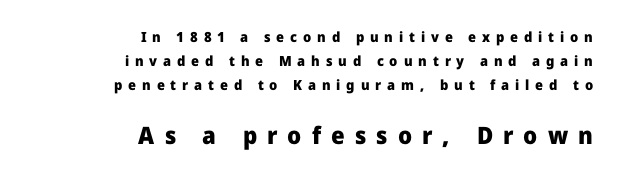
The image shows 24 px bold type, upright; set right-aligned, line spacing 1.72x, unusually wide letter spacing (+0.42 em), not underlined; the second (bottom) block is 1.71x larger.
